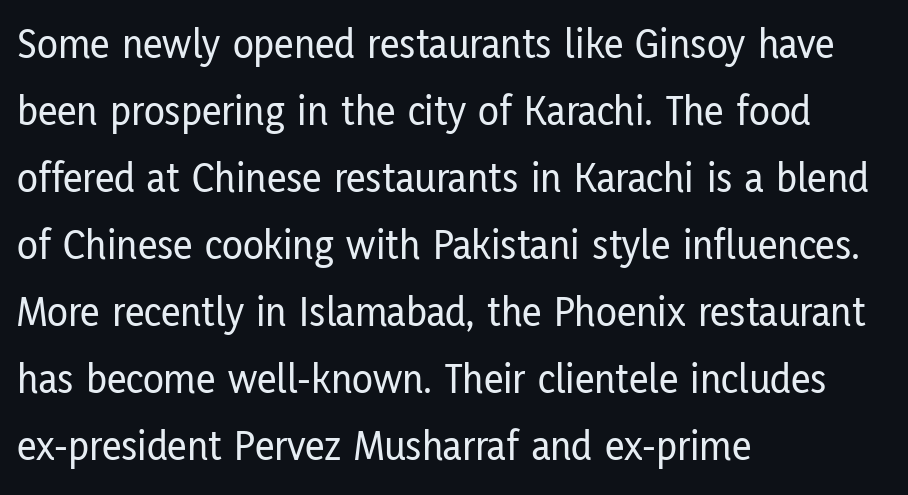
{"serif": "no", "italic": "no", "width": "condensed", "stroke_contrast": "low", "x_height": "medium", "monospaced": "no", "underline": "no", "align": "left", "line_spacing": "normal", "line_spacing_ratio": 1.56, "letter_spacing": "normal", "letter_spacing_em": 0.0, "glyph_px": 43}
